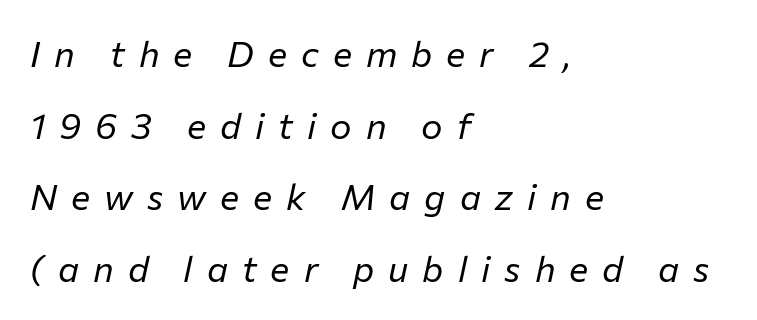
The image shows 36 px regular-weight type, italic (leaning right); set left-aligned, loose line spacing (1.99x), unusually wide letter spacing (+0.39 em), not underlined; low stroke contrast and a medium x-height.
